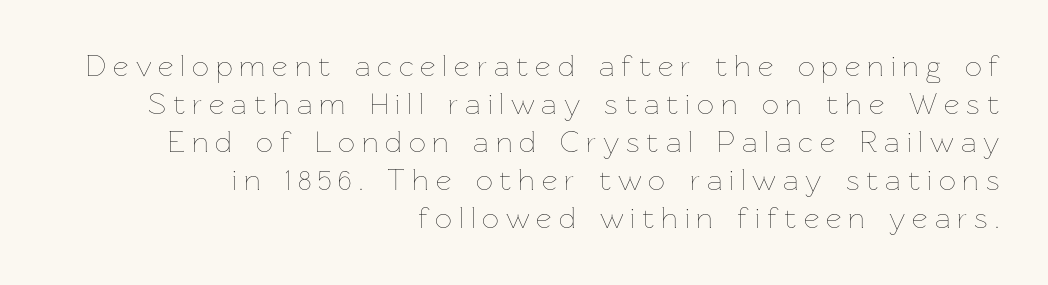
{"italic": "no", "bold": "no", "weight": "thin", "width": "normal", "stroke_contrast": "low", "x_height": "medium", "monospaced": "no", "underline": "no", "align": "right", "line_spacing": "normal", "line_spacing_ratio": 1.27, "letter_spacing": "wide", "letter_spacing_em": 0.23, "glyph_px": 30}
